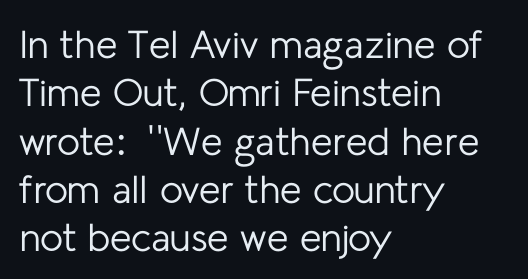
Q: Is the text bold? A: No.
Q: Is the text italic (slanted)? A: No, it is upright.
Q: Is the typeface a serif or a sans-serif typeface? A: Sans-serif.
Q: Is the text underlined? A: No.
Q: How is the paragraph aligned? A: Left-aligned.
Q: Is the spacing between letters normal or unusually wide? A: Normal.
Q: Width (condensed, normal, or wide)? A: Normal.
Q: Stroke contrast? A: Low.
Q: x-height? A: Medium.
Q: Monospaced? A: No.
